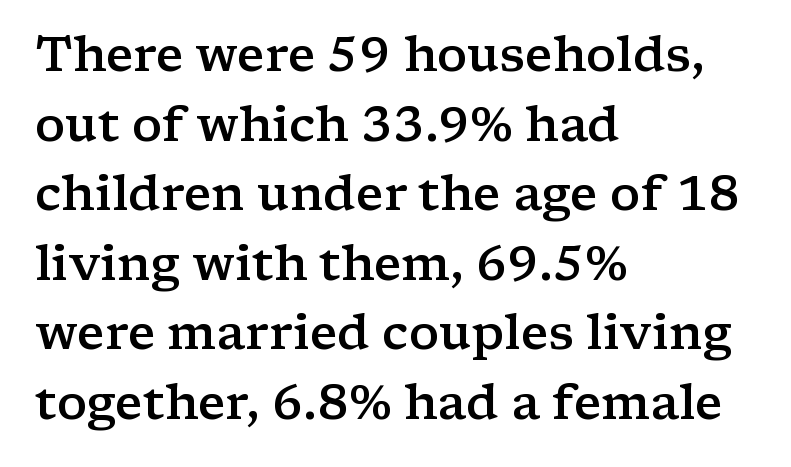
This is the in-between weight designers call semibold or demi. Is this a fixed-width face? No — the glyphs have proportional, varying widths. Notice how descenders clear the ascenders below comfortably — that's standard leading. Which margin do the lines hug? The left one — the right edge is uneven. Glyph-to-glyph distance matches everyday printed text.
